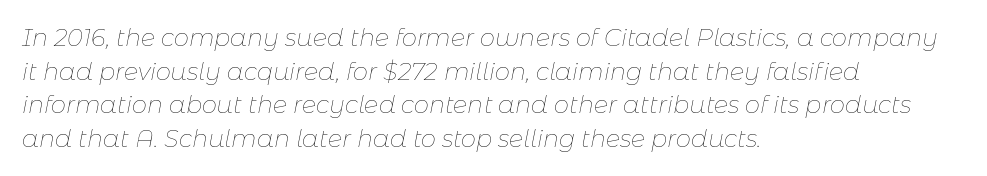
The rows are spaced the way most documents space them. You can tell it's italic because the verticals aren't actually vertical. Standard letterfit; no display-style spreading of the glyphs. The paragraph shown leans on its left margin. On a weight scale, this lands at 450 or below.
